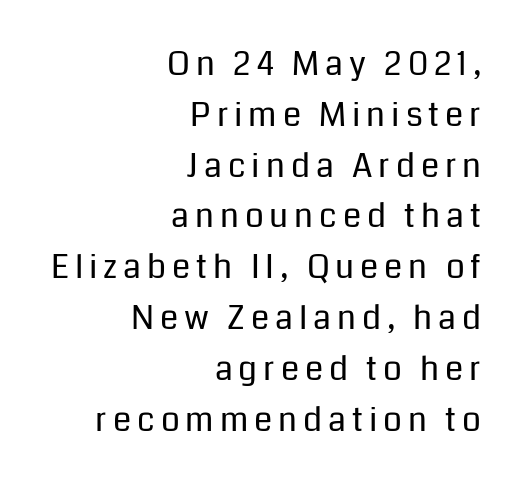
The image shows 33 px regular-weight sans-serif type, upright; set right-aligned, normal line spacing (1.54x), not underlined; low stroke contrast and a medium x-height.
